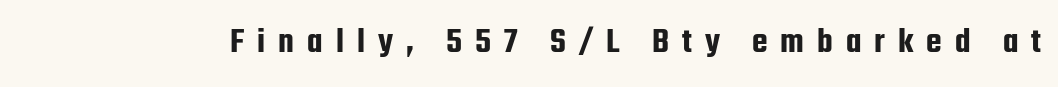
Serif or sans? Sans — the stroke terminals are bare. The tracking jumps out immediately: characters are airy and widely separated. The face used here is proportionally spaced, like ordinary book or web type. The gap between lines stays unmarked.
